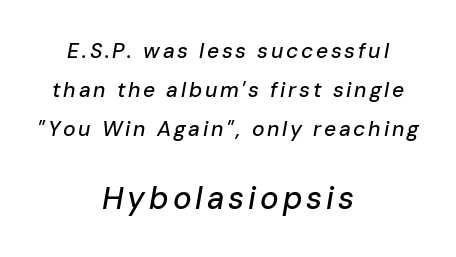
{"italic": "yes", "lean": "right", "slant_degrees": 10, "width": "normal", "stroke_contrast": "low", "x_height": "medium", "monospaced": "no", "underline": "no", "align": "center", "line_spacing_ratio": 1.85, "larger_block": "second", "size_ratio": 1.48, "glyph_px": 31}
